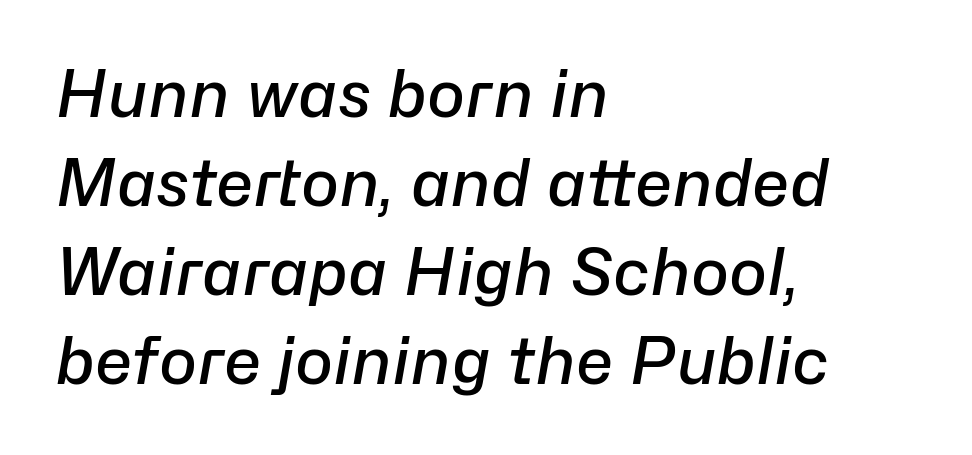
Q: Is the text bold? A: Semi-bold.
Q: Is the text italic (slanted)? A: Yes, it leans right by about 10 degrees.
Q: Is the text underlined? A: No.
Q: How is the paragraph aligned? A: Left-aligned.
Q: Is the spacing between letters normal or unusually wide? A: Normal.
Q: Is the spacing between lines tight, normal or loose? A: Normal.
Q: Width (condensed, normal, or wide)? A: Normal.
Q: Stroke contrast? A: Low.
Q: x-height? A: Medium.
Q: Monospaced? A: No.
